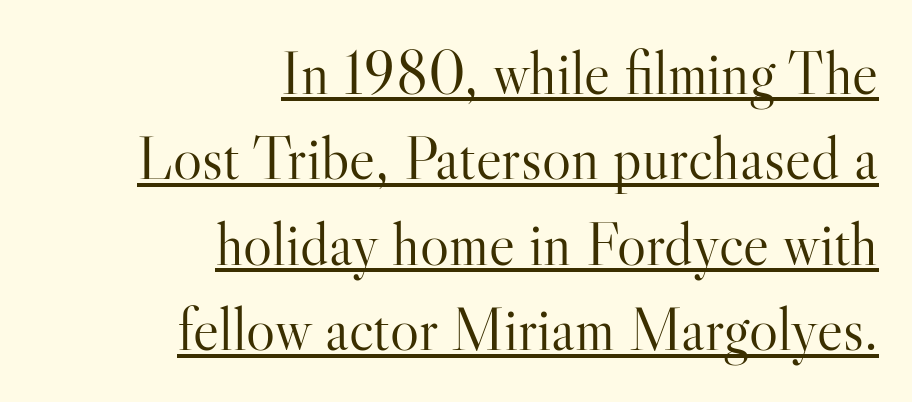
On a weight scale, this lands at 450 or below. Leading: standard. Letterform terminals end in serifs throughout the passage. The sample's only ornament is a line tracing under the words. These lines are rendered in a variable-pitch font.
